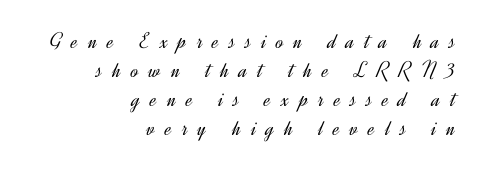
Whoever set this chose a conventional vertical rhythm. The rag falls on the left side of this text block. The tracking reads as deliberately expanded to a designer's eye. The typesetting does not lean heavy: it is not bold.
